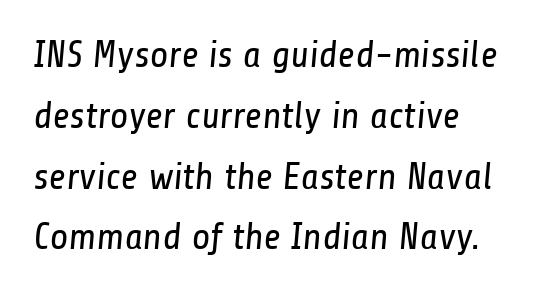
{"serif": "no", "bold": "no", "weight": "regular", "width": "condensed", "stroke_contrast": "low", "x_height": "medium", "monospaced": "no", "underline": "no", "align": "left", "line_spacing": "normal", "line_spacing_ratio": 1.6, "letter_spacing": "normal", "letter_spacing_em": 0.0, "glyph_px": 38}
